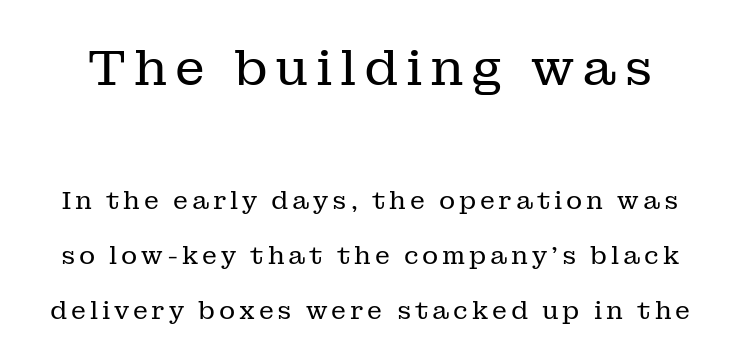
Notice the wide empty band between every row — that's loose leading. This rendering employs a face with finishing strokes, i.e., a serif. Unbolded letterforms with no extra heft. Is this a fixed-width face? No — the glyphs have proportional, varying widths. The zone under the glyphs is completely vacant.
